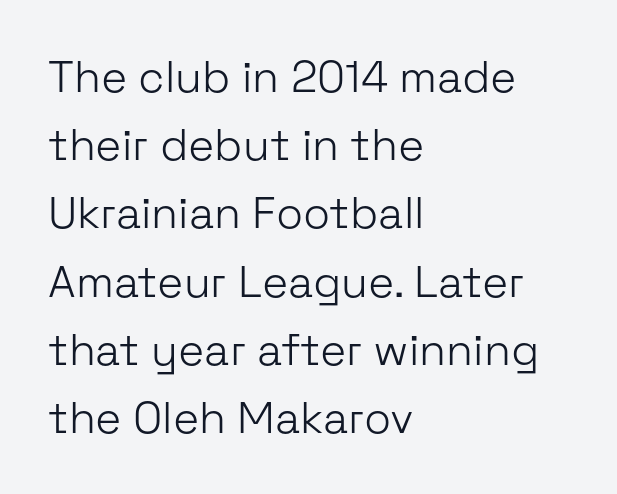
This reads as an unemphasized weight, regular at the heaviest. Posture: straight, roman, zero tilt. The face used here is proportionally spaced, like ordinary book or web type. Just letters on the line, the space beneath them empty.
